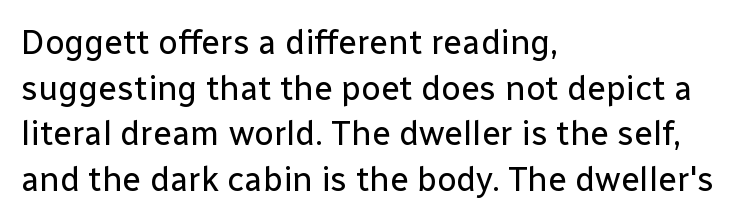
The line-height multiplier appears to be the usual default. The lines are quadded left. No chunkiness to these letters — they're not bold. I'd call this a sans setting — the letters go barefoot. Rule under the text: the space is simply empty. Letter spacing: default.
